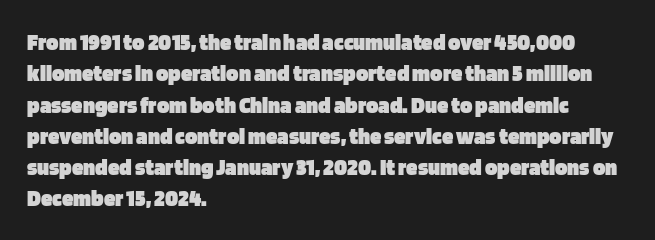
{"italic": "no", "bold": "yes", "underline": "no", "align": "left", "line_spacing": "normal", "line_spacing_ratio": 1.36, "letter_spacing": "normal", "letter_spacing_em": 0.0, "glyph_px": 23}
